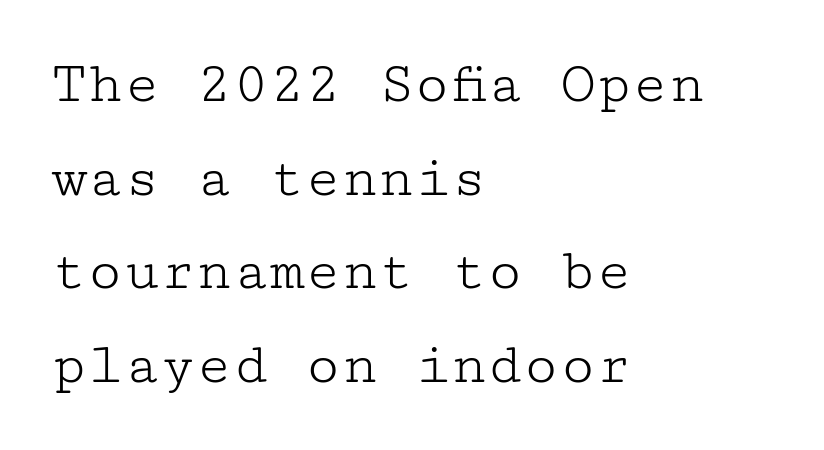
Q: Is the text bold? A: No.
Q: Is the text italic (slanted)? A: No, it is upright.
Q: Is the typeface a serif or a sans-serif typeface? A: Serif.
Q: Is the text underlined? A: No.
Q: How is the paragraph aligned? A: Left-aligned.
Q: Is the spacing between letters normal or unusually wide? A: Normal.
Q: Is the spacing between lines tight, normal or loose? A: Normal.
Q: Width (condensed, normal, or wide)? A: Wide.
Q: Stroke contrast? A: Low.
Q: x-height? A: Medium.
